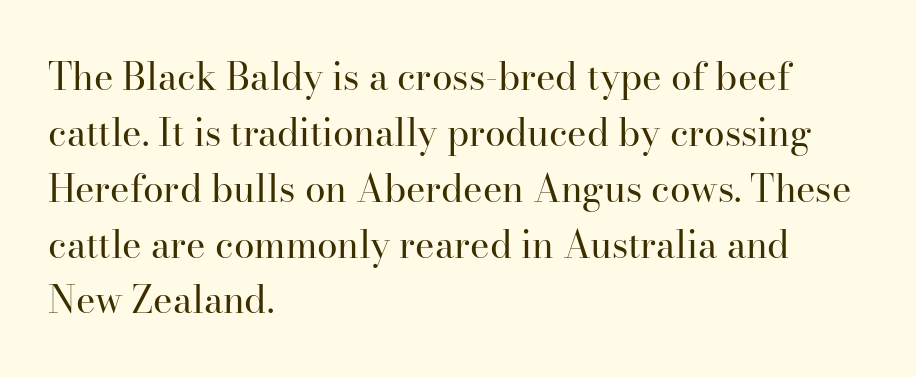
{"serif": "yes", "italic": "no", "bold": "no", "weight": "regular", "width": "normal", "stroke_contrast": "high", "x_height": "small", "monospaced": "no", "underline": "no", "align": "left", "line_spacing": "normal", "line_spacing_ratio": 1.51, "letter_spacing": "normal", "letter_spacing_em": 0.0, "glyph_px": 37}
